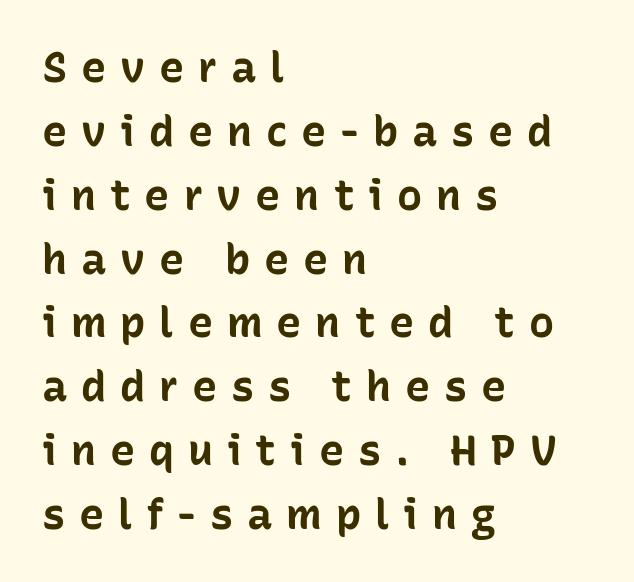
Q: Is the text bold? A: Yes.
Q: Is the text italic (slanted)? A: No, it is upright.
Q: Is the typeface a serif or a sans-serif typeface? A: Sans-serif.
Q: Is the text underlined? A: No.
Q: How is the paragraph aligned? A: Left-aligned.
Q: Is the spacing between letters normal or unusually wide? A: Unusually wide.
Q: Is the spacing between lines tight, normal or loose? A: Normal.
Q: Width (condensed, normal, or wide)? A: Normal.
Q: Stroke contrast? A: Low.
Q: x-height? A: Medium.
Q: Monospaced? A: No.
